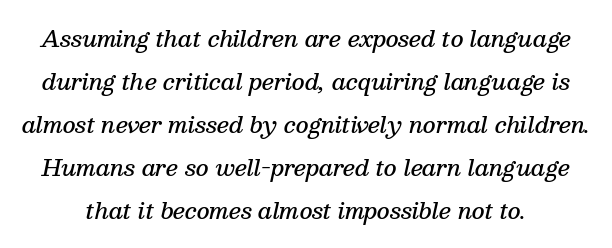
The image shows 22 px text type, italic (leaning right); set loose line spacing (1.95x), normal letter spacing, not underlined.
